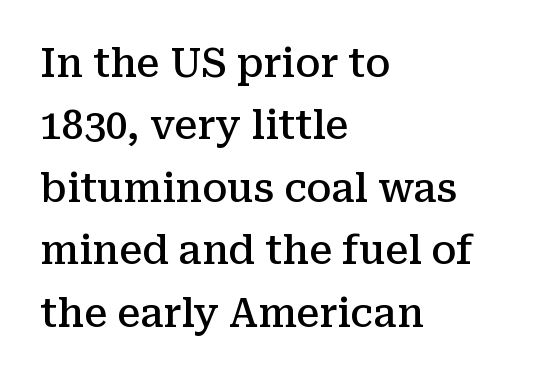
{"serif": "yes", "italic": "no", "bold": "semi", "weight": "semibold", "width": "normal", "stroke_contrast": "medium", "x_height": "medium", "monospaced": "no", "underline": "no", "align": "left", "line_spacing": "normal", "line_spacing_ratio": 1.6, "letter_spacing": "normal", "letter_spacing_em": 0.0, "glyph_px": 39}
